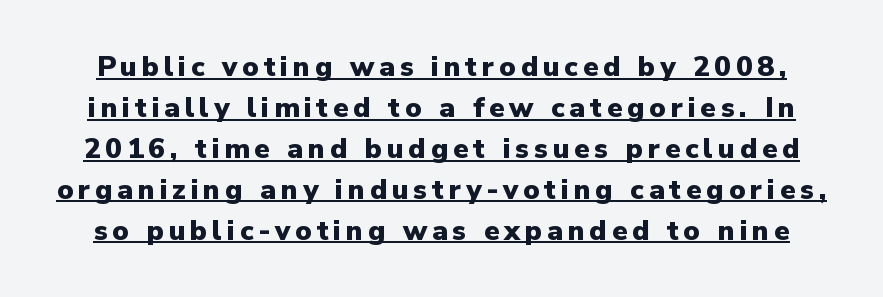
The image shows 28 px heavy sans-serif type, upright; set normal line spacing (1.46x), underlined; low stroke contrast and a medium x-height.
